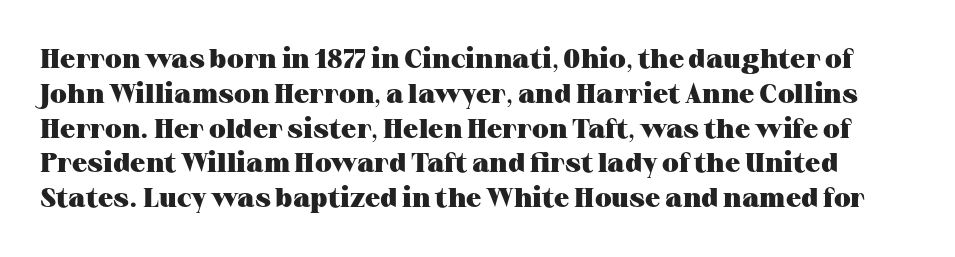
The image shows 27 px bold type, upright; set normal line spacing (1.29x), normal letter spacing, not underlined.
